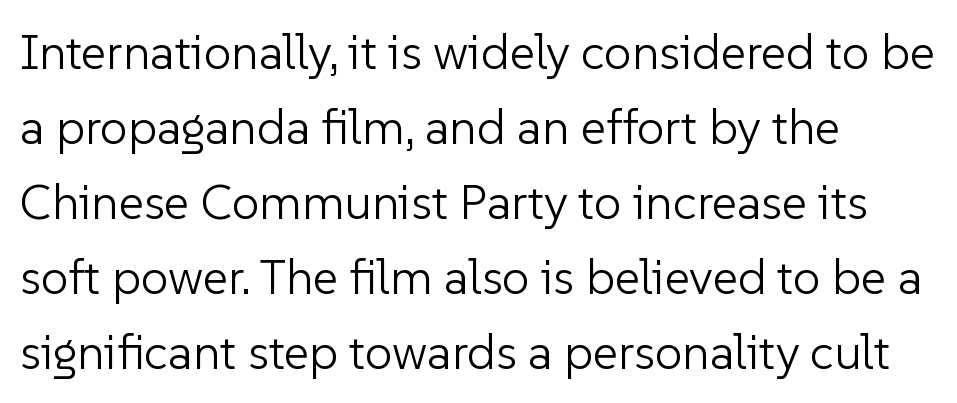
The image shows 49 px light sans-serif type, upright; set left-aligned, normal line spacing (1.53x), normal letter spacing, not underlined; low stroke contrast and a medium x-height.
